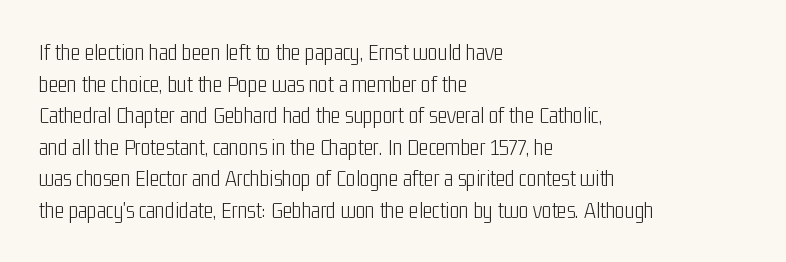
The strokes are not fattened; the text isn't bold. Beneath every word, the page is bare. Every row of glyphs begins at an identical x-position on the left. In terms of posture, this sample is upright.
